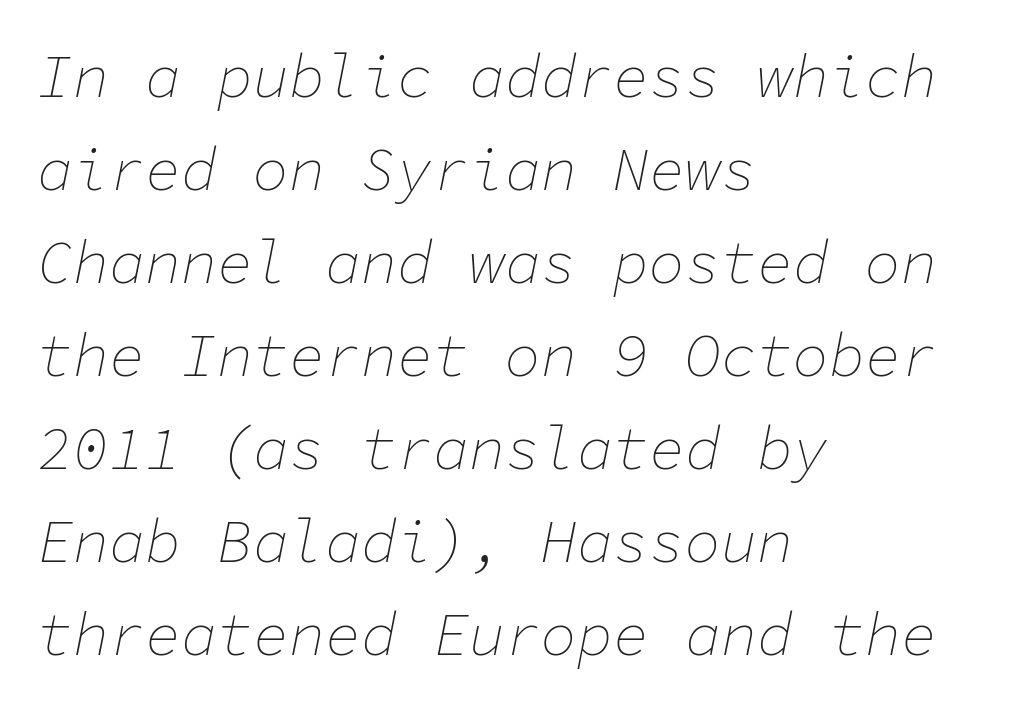
The image shows 60 px thin type, italic (leaning right), monospaced; set left-aligned, normal line spacing (1.55x), normal letter spacing, not underlined; low stroke contrast and a medium x-height.
